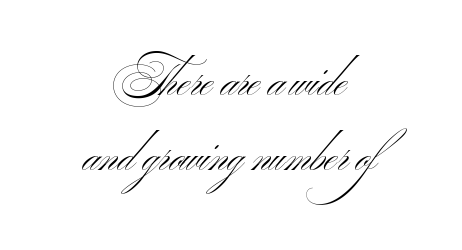
A bare baseline throughout the passage. This sample has the flowing, uneven cadence of proportional lettering. Stems and bowls with no extra thickness — not bold. Does the copy run flush right? No — it is centered line by line.
